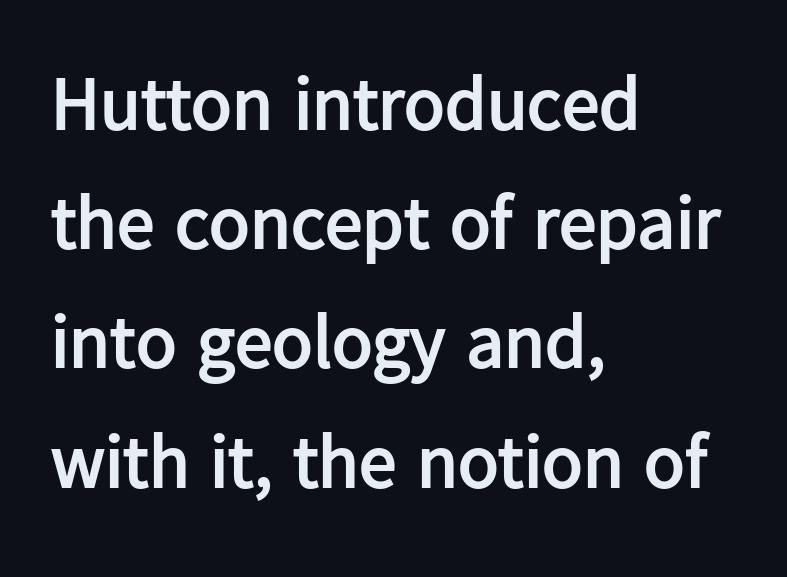
Q: Is the text bold? A: Yes.
Q: Is the text italic (slanted)? A: No, it is upright.
Q: Is the typeface a serif or a sans-serif typeface? A: Sans-serif.
Q: Is the text underlined? A: No.
Q: How is the paragraph aligned? A: Left-aligned.
Q: Is the spacing between letters normal or unusually wide? A: Normal.
Q: Is the spacing between lines tight, normal or loose? A: Normal.
Q: Width (condensed, normal, or wide)? A: Normal.
Q: Stroke contrast? A: Low.
Q: x-height? A: Medium.
Q: Monospaced? A: No.
